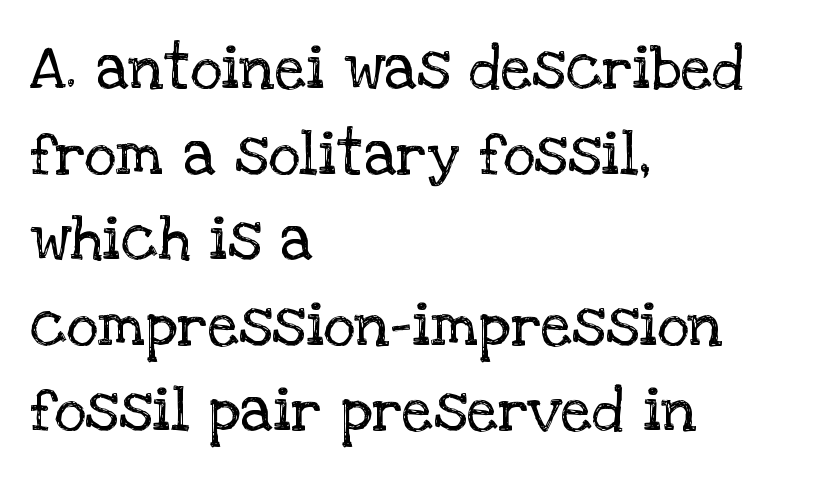
Q: Is the text bold? A: No.
Q: Is the text italic (slanted)? A: No, it is upright.
Q: Is the typeface a serif or a sans-serif typeface? A: Serif.
Q: Is the text underlined? A: No.
Q: How is the paragraph aligned? A: Left-aligned.
Q: Is the spacing between letters normal or unusually wide? A: Normal.
Q: Is the spacing between lines tight, normal or loose? A: Normal.
Q: Width (condensed, normal, or wide)? A: Normal.
Q: Stroke contrast? A: Low.
Q: x-height? A: Large.
Q: Monospaced? A: No.
